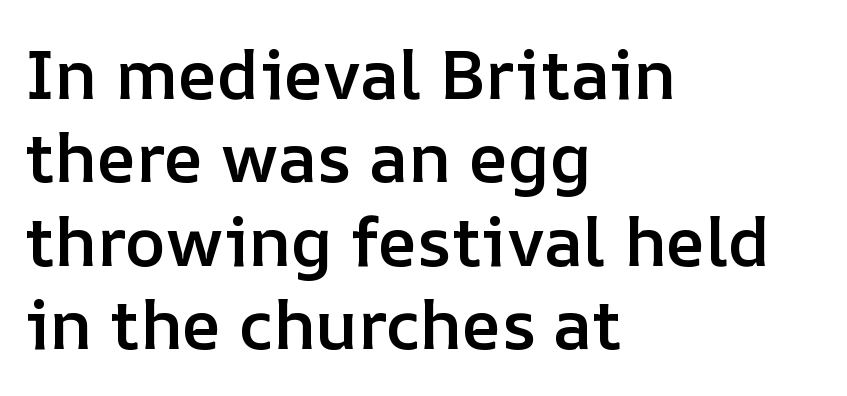
{"italic": "no", "bold": "semi", "weight": "semibold", "width": "normal", "stroke_contrast": "low", "x_height": "medium", "monospaced": "no", "underline": "no", "align": "left", "line_spacing_ratio": 1.21, "letter_spacing": "normal", "letter_spacing_em": 0.0, "glyph_px": 69}
